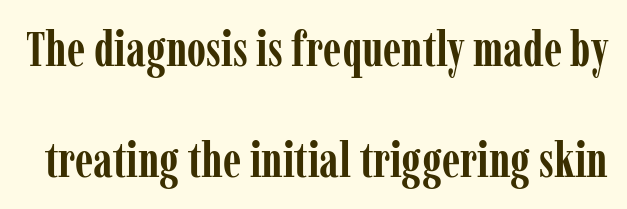
The letters stand straight up with perfectly vertical stems. Serifs: yes, visible at the terminals of the letterforms. Glance below the letters and you will spot only blank space. These lines carry a lot of weight — the face is fully bold. These lines stand farther apart than default settings would place them.
